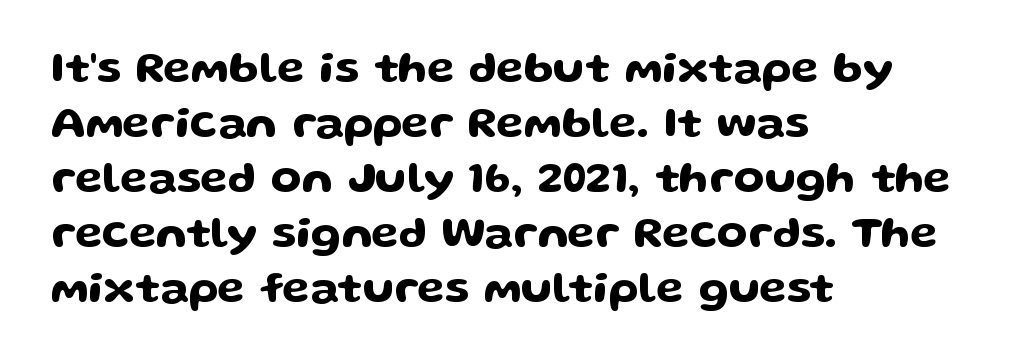
Nope, no serifs anywhere on these letters. Look at the tracking — it's just the regular setting, nothing added. If you drew a line through each stem, it would be perfectly vertical. Think of a printed novel: that variable character pitch is what you see here. The strip under each line holds only bare page. Does the copy run flush right? No — it runs flush left.
